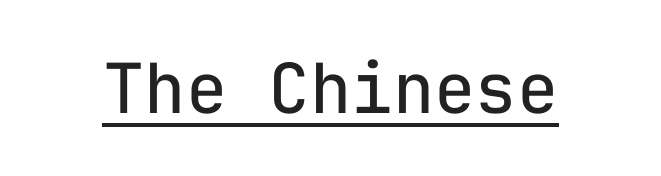
Q: Is the text bold? A: No.
Q: Is the text italic (slanted)? A: No, it is upright.
Q: Is the typeface a serif or a sans-serif typeface? A: Sans-serif.
Q: Is the text underlined? A: Yes.
Q: Is the spacing between letters normal or unusually wide? A: Normal.
Q: Width (condensed, normal, or wide)? A: Normal.
Q: Stroke contrast? A: Low.
Q: x-height? A: Medium.
Q: Monospaced? A: Yes.
